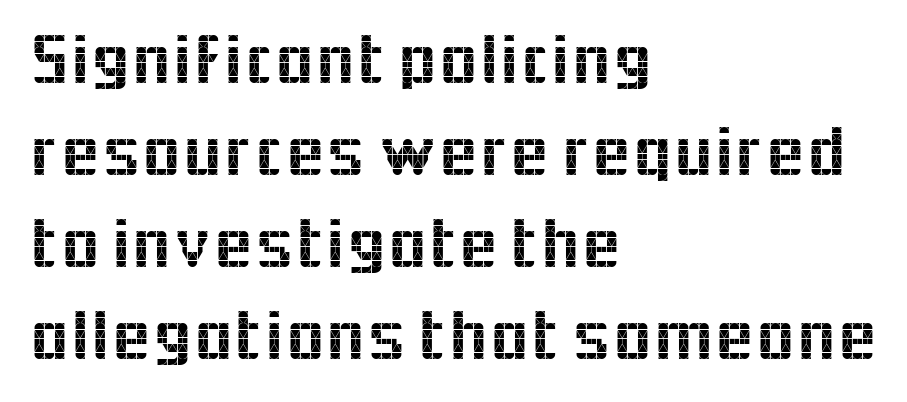
The image shows 72 px sans-serif type, upright; set left-aligned, normal line spacing (1.28x), normal letter spacing, not underlined; a medium x-height.
